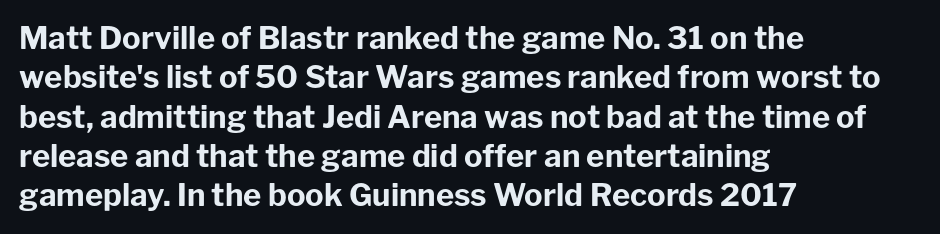
The image shows 31 px bold sans-serif type, upright; set left-aligned, normal line spacing (1.27x), normal letter spacing, not underlined; low stroke contrast and a medium x-height.
